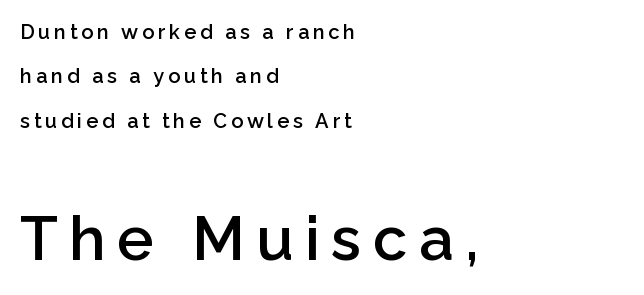
The image shows 61 px semibold sans-serif type, upright; set left-aligned, loose line spacing (2.22x), not underlined; the second (bottom) block is 3.05x larger; low stroke contrast and a medium x-height.
